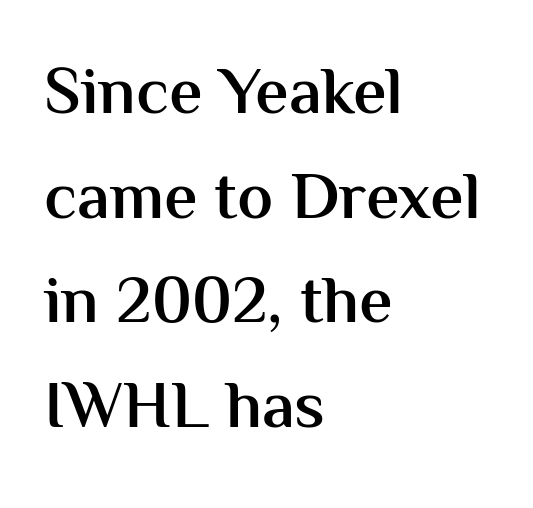
The image shows 67 px semibold sans-serif type, upright; set left-aligned, normal line spacing (1.56x), normal letter spacing, not underlined; medium stroke contrast and a medium x-height.
